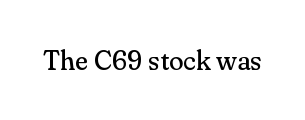
The image shows 27 px text type, upright; set normal letter spacing, not underlined.
